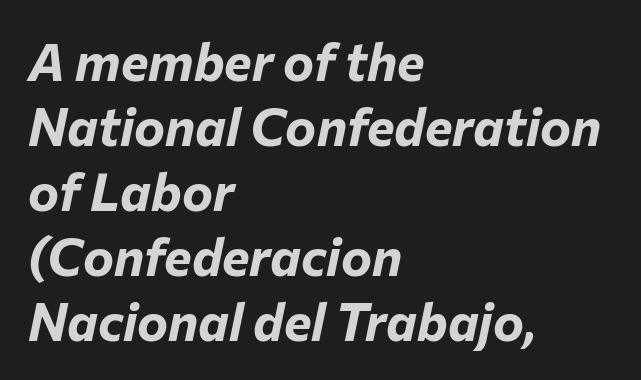
The image shows 52 px bold type, italic (leaning right); set left-aligned, normal line spacing (1.25x), normal letter spacing, not underlined; low stroke contrast and a medium x-height.
